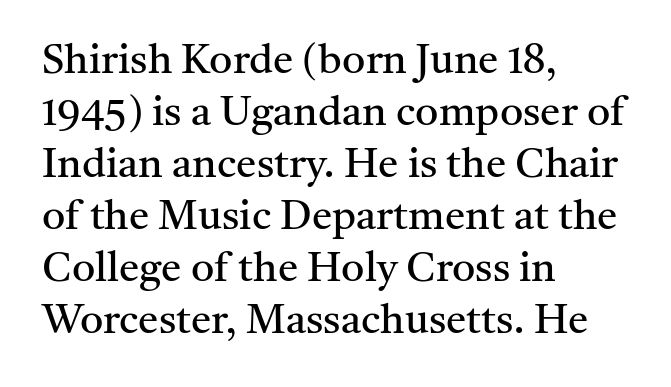
Q: Is the text bold? A: No.
Q: Is the text italic (slanted)? A: No, it is upright.
Q: Is the typeface a serif or a sans-serif typeface? A: Serif.
Q: Is the text underlined? A: No.
Q: How is the paragraph aligned? A: Left-aligned.
Q: Is the spacing between letters normal or unusually wide? A: Normal.
Q: Is the spacing between lines tight, normal or loose? A: Normal.
Q: Width (condensed, normal, or wide)? A: Normal.
Q: Stroke contrast? A: Medium.
Q: x-height? A: Medium.
Q: Monospaced? A: No.
